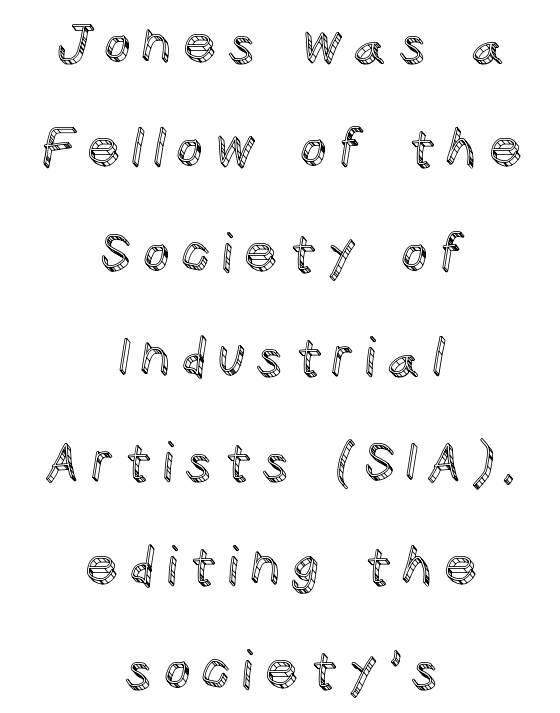
The image shows 53 px text type; set centered, loose line spacing (1.97x), unusually wide letter spacing (+0.2 em), not underlined; a large x-height.
